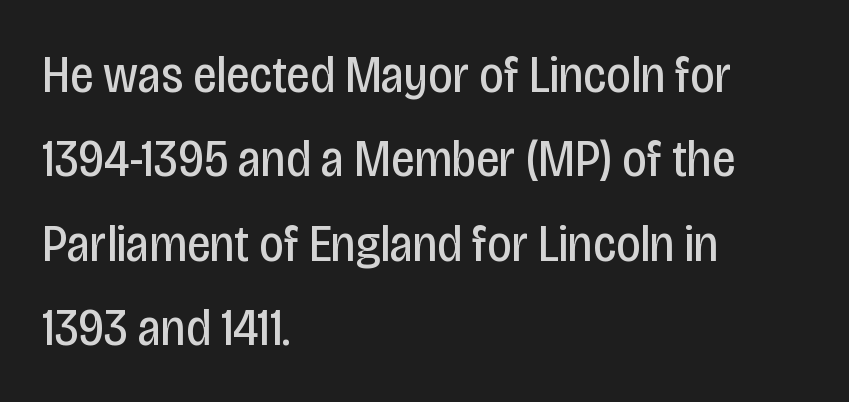
Counters stay open thanks to moderate or lighter strokes. The horizontal fit of the characters is conventional and even. Any mark beneath the type? The region is blank. Does the lettering tilt? It doesn't — this is upright.
